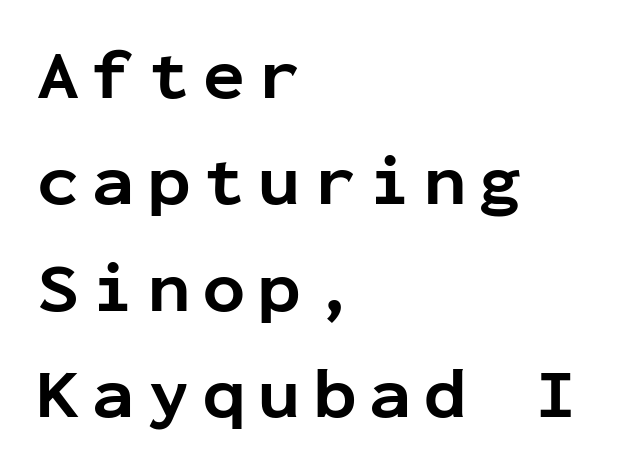
The image shows 70 px bold sans-serif type, upright, monospaced; set left-aligned, normal line spacing (1.52x), not underlined; low stroke contrast and a medium x-height.
